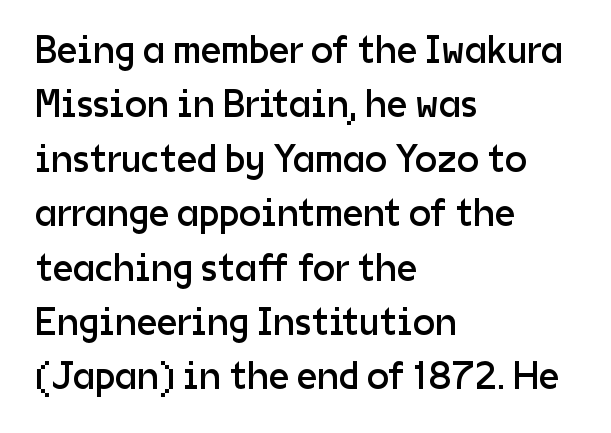
The image shows 40 px regular-weight sans-serif type, upright; set left-aligned, normal line spacing (1.36x), normal letter spacing, not underlined; low stroke contrast and a medium x-height.
